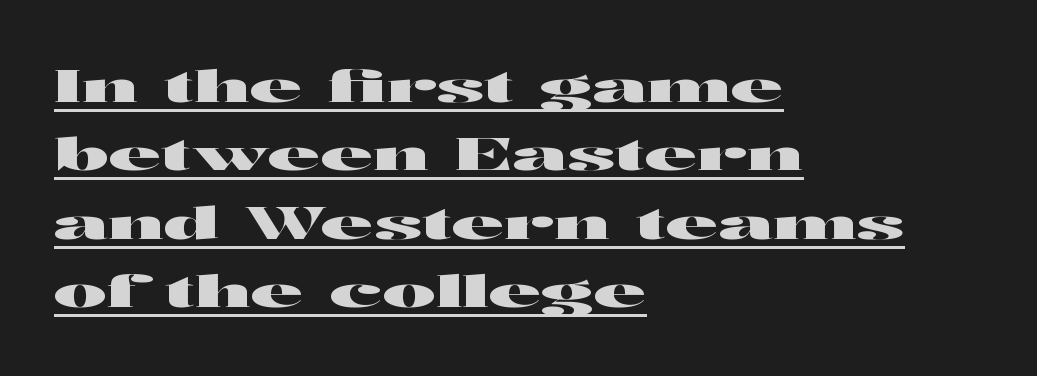
{"serif": "no", "italic": "no", "width": "wide", "stroke_contrast": "high", "x_height": "medium", "monospaced": "no", "underline": "yes", "align": "left", "line_spacing": "normal", "line_spacing_ratio": 1.52, "letter_spacing": "normal", "letter_spacing_em": 0.0, "glyph_px": 45}
